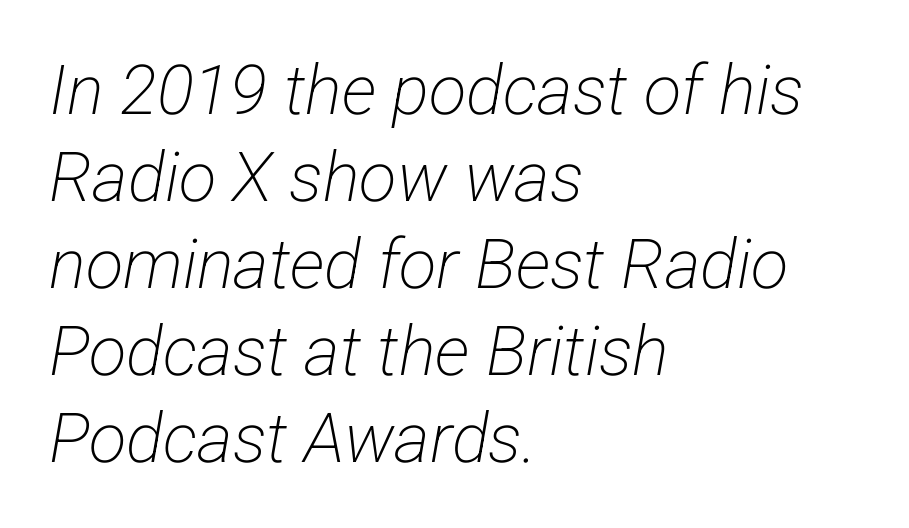
Nobody touched the tracking dial on this one. The line-height multiplier appears to be the usual default. The words here are not underlined. Are there feet on the stems? There aren't — it's a sans. The strokes are not fattened; the text isn't bold. Varying glyph widths throughout — classic text-font behaviour.
